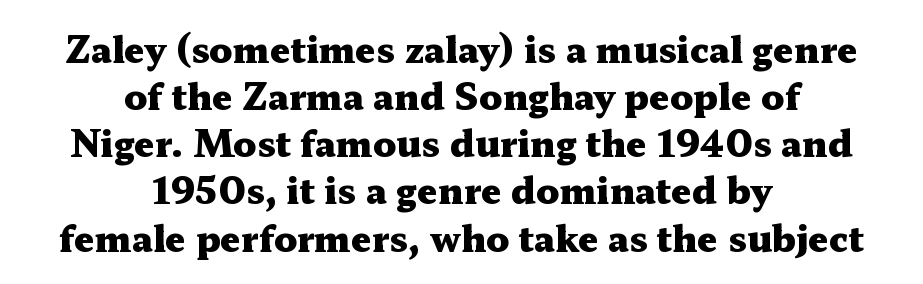
Q: Is the text bold? A: Yes.
Q: Is the text italic (slanted)? A: No, it is upright.
Q: Is the typeface a serif or a sans-serif typeface? A: Serif.
Q: Is the text underlined? A: No.
Q: How is the paragraph aligned? A: Centered.
Q: Is the spacing between letters normal or unusually wide? A: Normal.
Q: Is the spacing between lines tight, normal or loose? A: Normal.
Q: Width (condensed, normal, or wide)? A: Wide.
Q: Stroke contrast? A: Medium.
Q: x-height? A: Medium.
Q: Monospaced? A: No.
